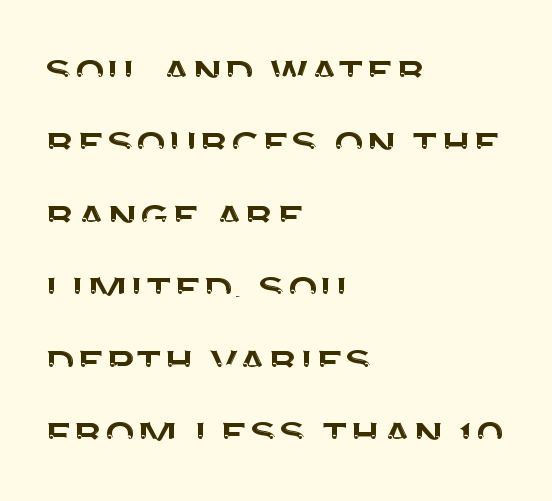
Examine the stroke ends and you'll find no serifs. The lettering stays uniformly vertical, giving the passage a roman look. Note the varied advance widths — an 'i' is clearly narrower than an 'm'. Line starts are locked; line ends wander. Glance below the letters and you will spot only blank space.
